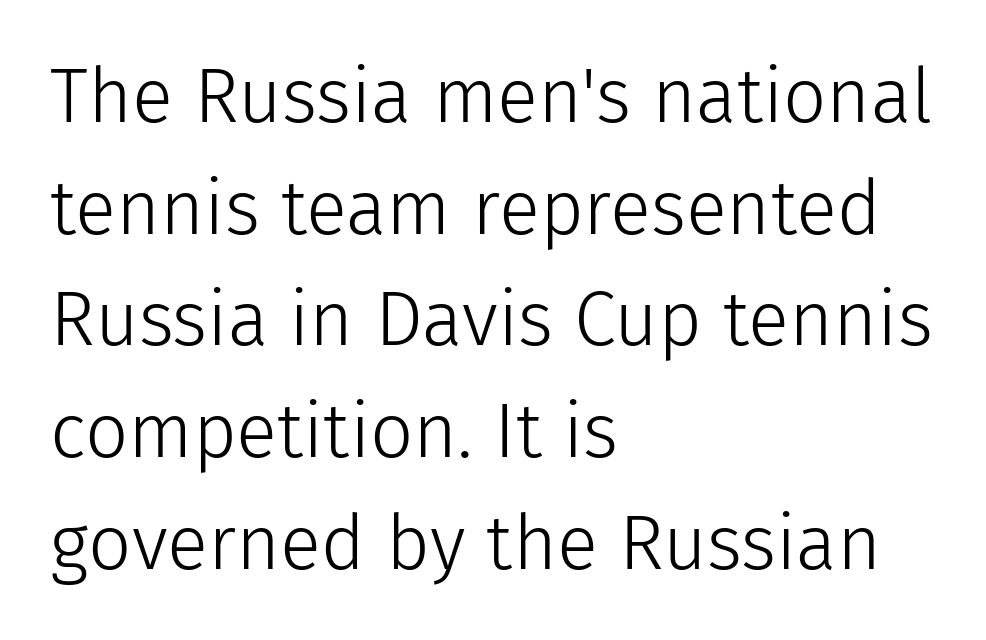
Q: Is the text bold? A: No.
Q: Is the text italic (slanted)? A: No, it is upright.
Q: Is the typeface a serif or a sans-serif typeface? A: Sans-serif.
Q: Is the text underlined? A: No.
Q: How is the paragraph aligned? A: Left-aligned.
Q: Is the spacing between letters normal or unusually wide? A: Normal.
Q: Is the spacing between lines tight, normal or loose? A: Normal.
Q: Width (condensed, normal, or wide)? A: Normal.
Q: Stroke contrast? A: Low.
Q: x-height? A: Medium.
Q: Monospaced? A: No.
